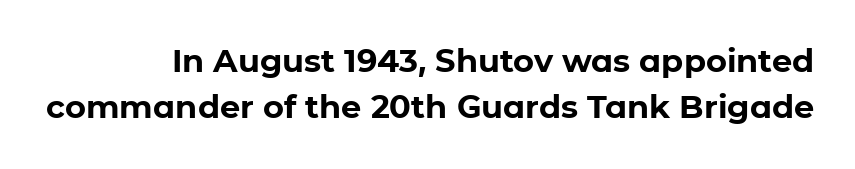
Q: Is the text bold? A: Yes.
Q: Is the text italic (slanted)? A: No, it is upright.
Q: Is the typeface a serif or a sans-serif typeface? A: Sans-serif.
Q: Is the text underlined? A: No.
Q: How is the paragraph aligned? A: Right-aligned.
Q: Is the spacing between letters normal or unusually wide? A: Normal.
Q: Is the spacing between lines tight, normal or loose? A: Normal.
Q: Width (condensed, normal, or wide)? A: Normal.
Q: Stroke contrast? A: Low.
Q: x-height? A: Medium.
Q: Monospaced? A: No.
